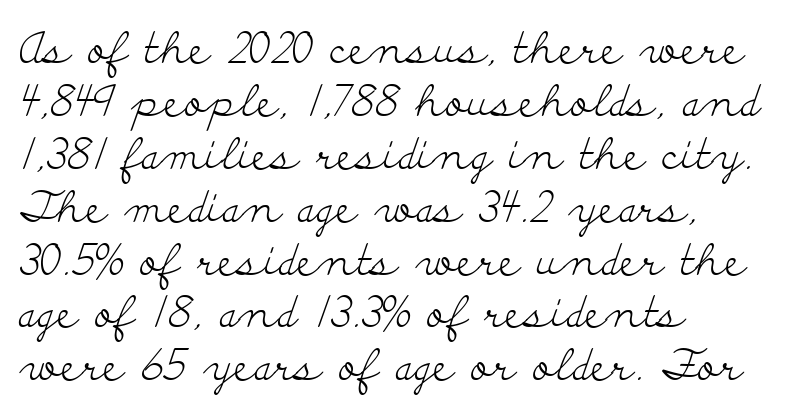
The image shows 43 px light, wide serif type; set left-aligned, line spacing 1.23x, normal letter spacing, not underlined; low stroke contrast and a small x-height.
